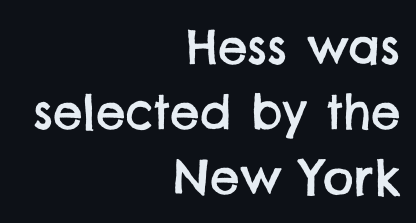
The image shows 47 px sans-serif type; set right-aligned, normal line spacing (1.38x), normal letter spacing, not underlined; low stroke contrast and a large x-height.
